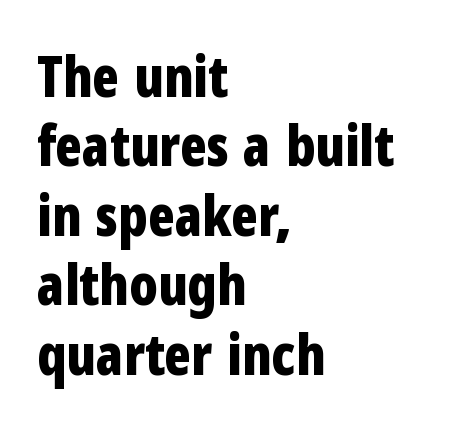
Observe the absence of serifs on each vertical stroke in this sample. Posture: straight, roman, zero tilt. How are the letters spaced? Ordinarily, with no added tracking. These lines are rendered in a variable-pitch font.
